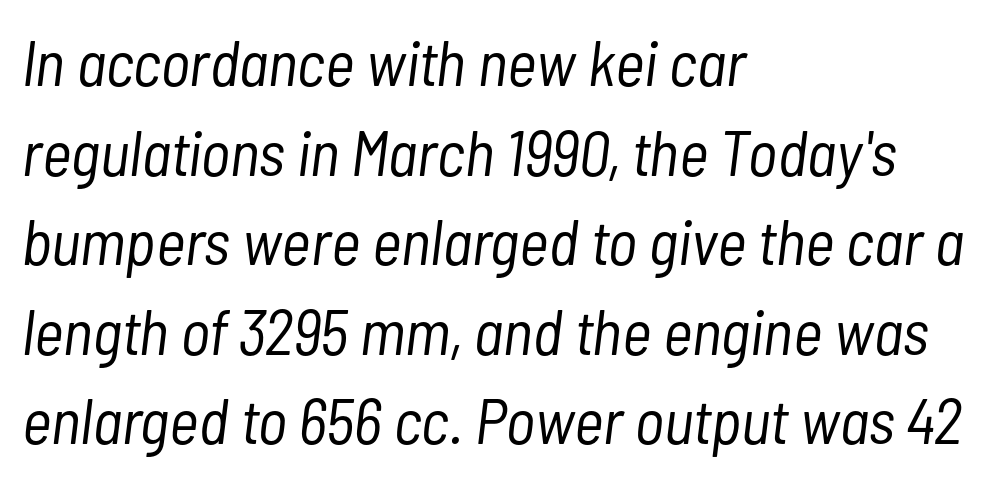
{"italic": "yes", "lean": "right", "slant_degrees": 7, "bold": "no", "weight": "light", "width": "condensed", "stroke_contrast": "low", "x_height": "medium", "monospaced": "no", "underline": "no", "align": "left", "line_spacing": "normal", "line_spacing_ratio": 1.4, "letter_spacing": "normal", "letter_spacing_em": 0.0, "glyph_px": 64}
